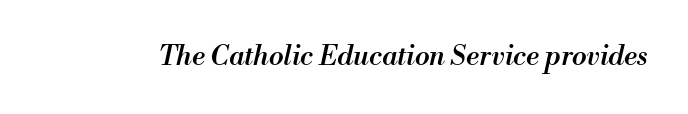
The image shows 27 px text type, italic (leaning right); set normal letter spacing, not underlined.
